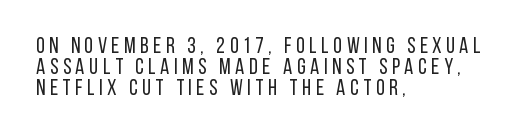
These lines were composed using upright roman letters. No letter is thick-stroked: the sample isn't bold. Notice how descenders almost collide with the ascenders below — that's tight leading. Each line starts at the same left margin while the right side varies. The string is rendered with underlining switched off.
